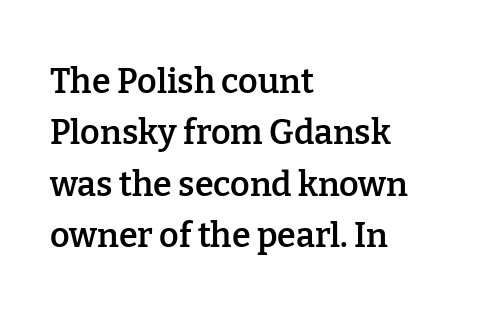
Q: Is the text bold? A: Semi-bold.
Q: Is the text italic (slanted)? A: No, it is upright.
Q: Is the typeface a serif or a sans-serif typeface? A: Serif.
Q: Is the text underlined? A: No.
Q: How is the paragraph aligned? A: Left-aligned.
Q: Is the spacing between letters normal or unusually wide? A: Normal.
Q: Is the spacing between lines tight, normal or loose? A: Normal.
Q: Width (condensed, normal, or wide)? A: Normal.
Q: Stroke contrast? A: Low.
Q: x-height? A: Medium.
Q: Monospaced? A: No.
